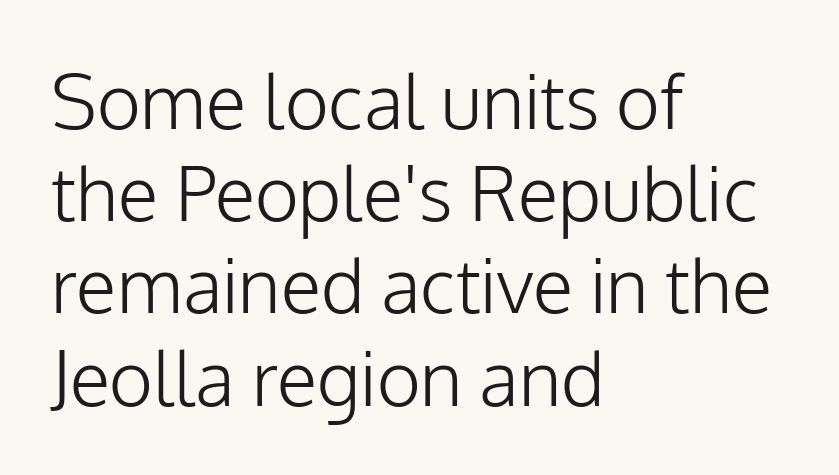
The image shows 75 px light sans-serif type, upright; set left-aligned, line spacing 1.23x, normal letter spacing, not underlined; low stroke contrast and a medium x-height.
